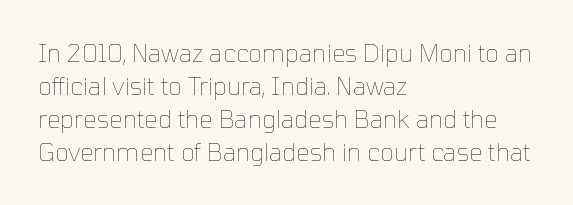
The image shows 24 px text type, upright; set left-aligned, normal line spacing (1.38x), normal letter spacing, not underlined.
